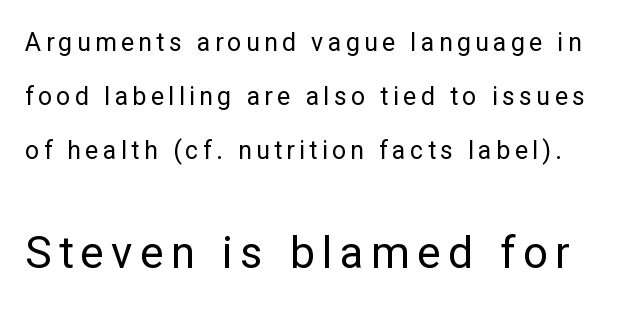
The image shows 44 px regular-weight sans-serif type, upright; set loose line spacing (2.16x), not underlined; the second (bottom) block is 1.76x larger; low stroke contrast and a medium x-height.
